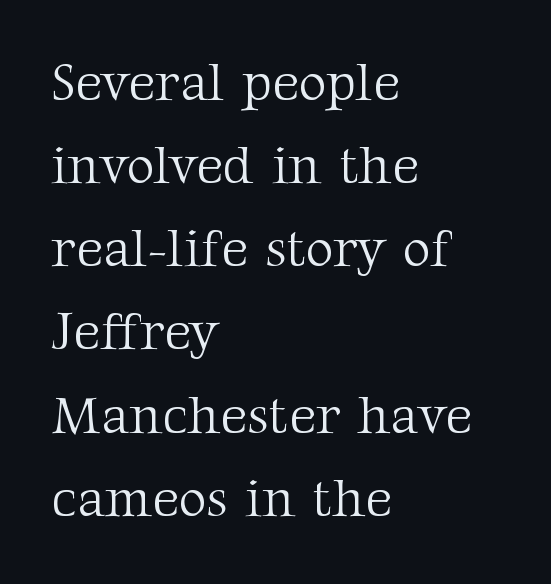
{"serif": "yes", "italic": "no", "bold": "no", "weight": "light", "width": "normal", "stroke_contrast": "medium", "x_height": "medium", "monospaced": "no", "underline": "no", "align": "left", "line_spacing": "normal", "line_spacing_ratio": 1.54, "letter_spacing": "normal", "letter_spacing_em": 0.0, "glyph_px": 54}
